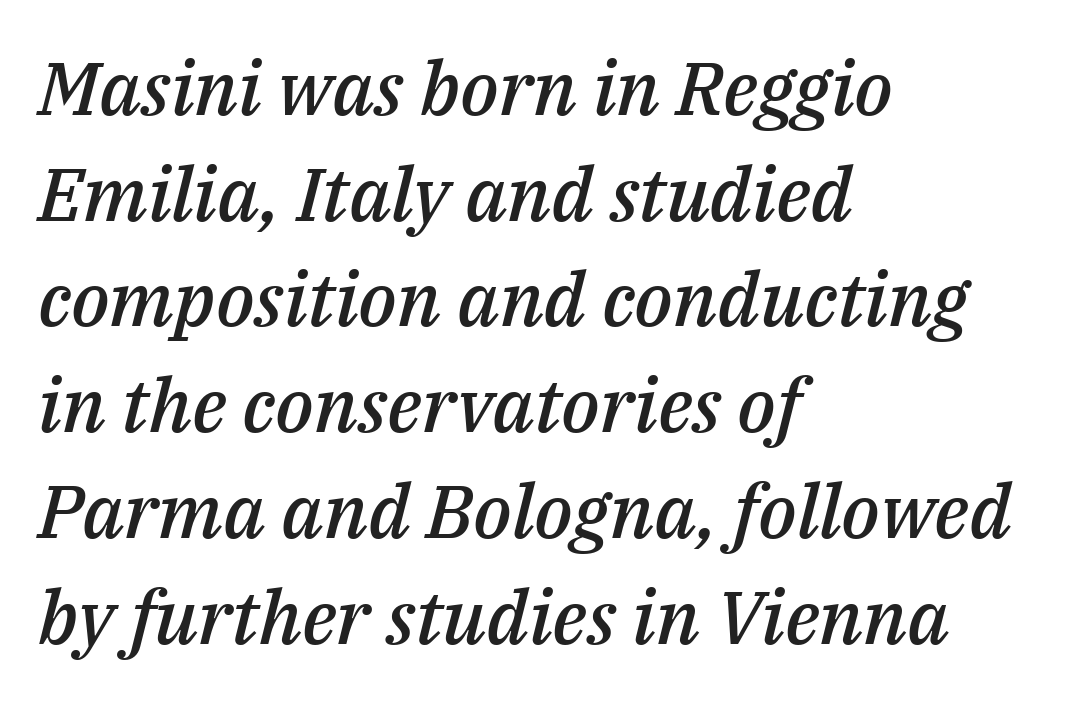
The image shows 75 px semibold type, italic (leaning right); set left-aligned, normal line spacing (1.41x), normal letter spacing, not underlined; medium stroke contrast and a medium x-height.
